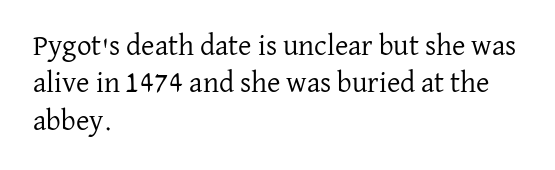
Nothing unusual about the tracking: characters are spaced as the font intends. In terms of leading, this rendering sits right in the middle. The strokes carry an ordinary text weight at most. The lettering stays uniformly vertical, giving the passage a roman look.
